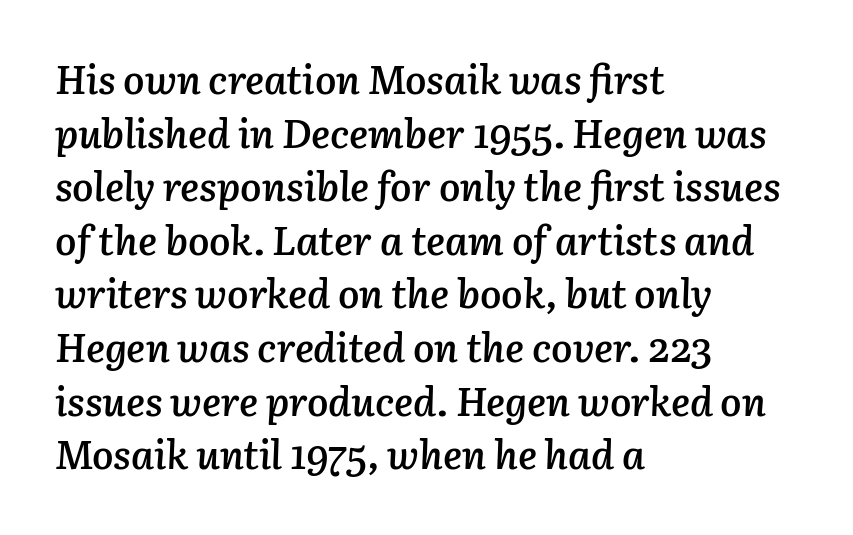
The image shows 40 px semibold type, italic (leaning right); set left-aligned, normal line spacing (1.34x), normal letter spacing, not underlined; low stroke contrast and a medium x-height.
